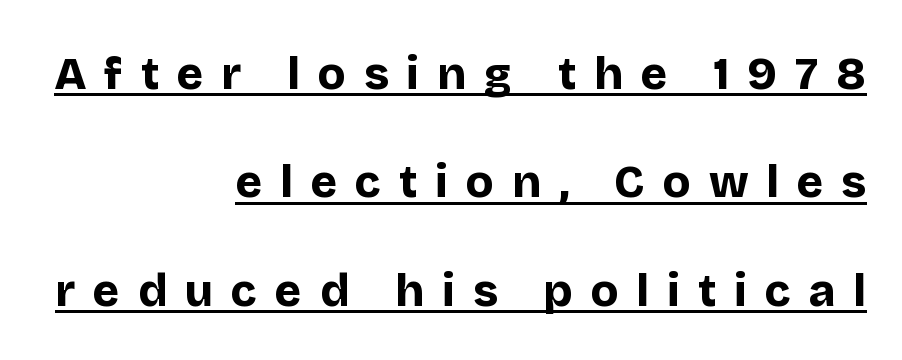
Q: Is the text bold? A: Yes.
Q: Is the text italic (slanted)? A: No, it is upright.
Q: Is the typeface a serif or a sans-serif typeface? A: Sans-serif.
Q: Is the text underlined? A: Yes.
Q: How is the paragraph aligned? A: Right-aligned.
Q: Is the spacing between letters normal or unusually wide? A: Unusually wide.
Q: Is the spacing between lines tight, normal or loose? A: Loose.
Q: Width (condensed, normal, or wide)? A: Normal.
Q: Stroke contrast? A: Low.
Q: x-height? A: Large.
Q: Monospaced? A: No.
